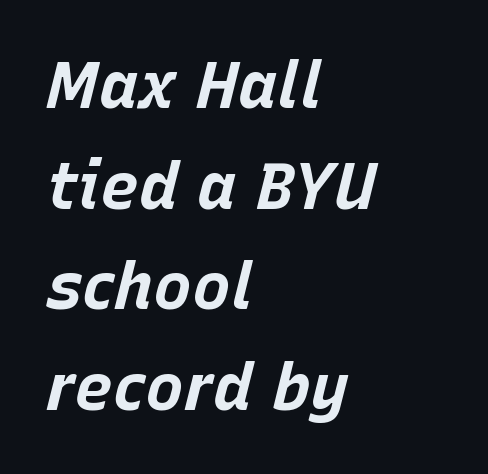
Q: Is the text bold? A: Yes.
Q: Is the text italic (slanted)? A: Yes, it leans right by about 15 degrees.
Q: Is the text underlined? A: No.
Q: How is the paragraph aligned? A: Left-aligned.
Q: Is the spacing between letters normal or unusually wide? A: Normal.
Q: Is the spacing between lines tight, normal or loose? A: Normal.
Q: Width (condensed, normal, or wide)? A: Normal.
Q: Stroke contrast? A: Low.
Q: x-height? A: Large.
Q: Monospaced? A: No.
